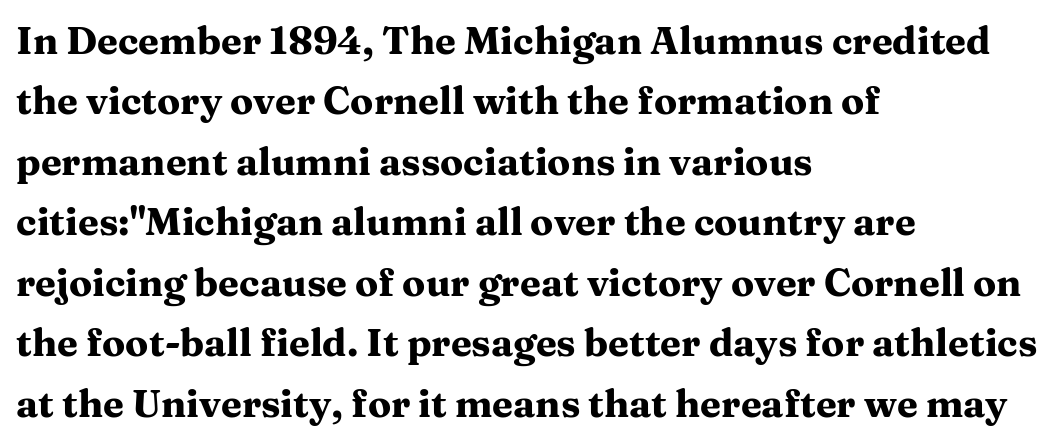
Q: Is the text bold? A: Yes.
Q: Is the text italic (slanted)? A: No, it is upright.
Q: Is the typeface a serif or a sans-serif typeface? A: Serif.
Q: Is the text underlined? A: No.
Q: How is the paragraph aligned? A: Left-aligned.
Q: Is the spacing between letters normal or unusually wide? A: Normal.
Q: Is the spacing between lines tight, normal or loose? A: Normal.
Q: Width (condensed, normal, or wide)? A: Wide.
Q: Stroke contrast? A: Medium.
Q: x-height? A: Medium.
Q: Monospaced? A: No.
